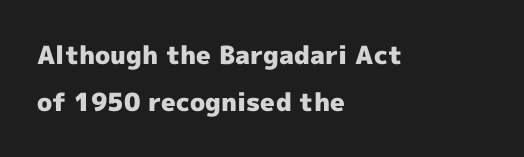
Q: Is the text bold? A: Yes.
Q: Is the text italic (slanted)? A: No, it is upright.
Q: Is the text underlined? A: No.
Q: How is the paragraph aligned? A: Left-aligned.
Q: Is the spacing between letters normal or unusually wide? A: Normal.
Q: Is the spacing between lines tight, normal or loose? A: Loose.
